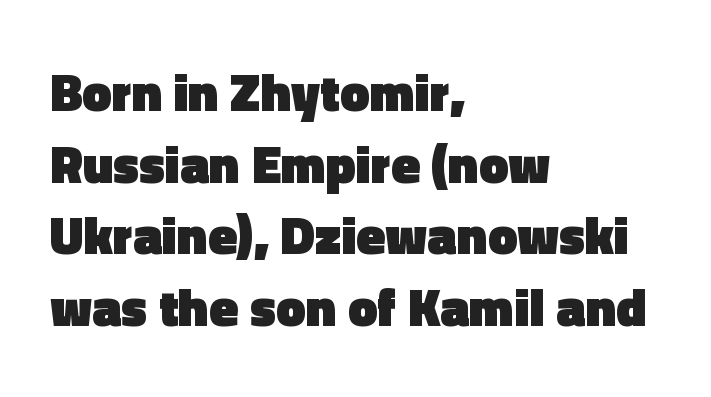
The image shows 53 px heavy sans-serif type, upright; set left-aligned, normal line spacing (1.35x), normal letter spacing, not underlined; a medium x-height.
